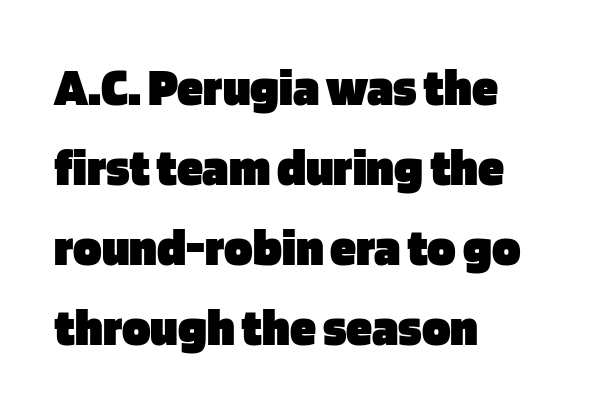
The image shows 53 px heavy sans-serif type, upright; set left-aligned, normal line spacing (1.51x), normal letter spacing, not underlined; low stroke contrast and a large x-height.
